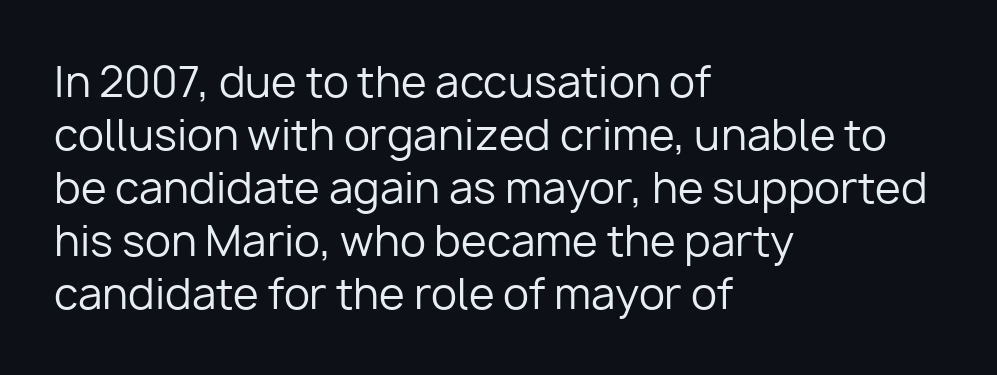
A typesetter would label this face a sans. Weight class: somewhere from thin through regular. Note the varied advance widths — an 'i' is clearly narrower than an 'm'. Vertical strokes here are truly vertical. Lines of text with bare space underneath.
